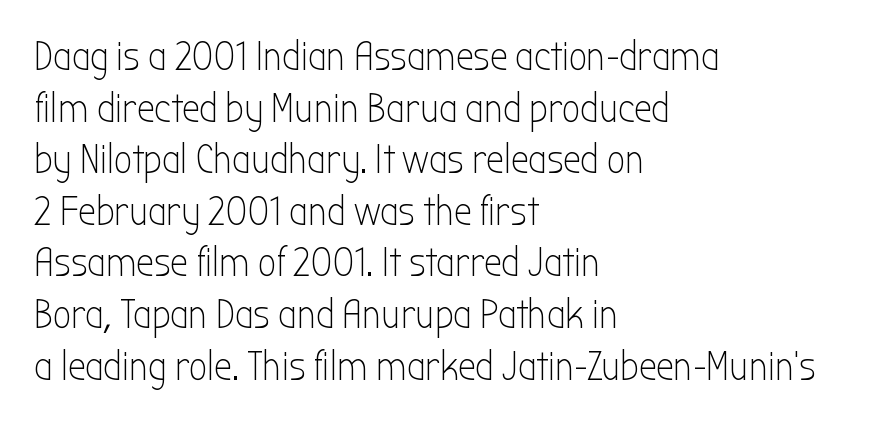
Q: Is the text bold? A: No.
Q: Is the text italic (slanted)? A: No, it is upright.
Q: Is the typeface a serif or a sans-serif typeface? A: Sans-serif.
Q: Is the text underlined? A: No.
Q: How is the paragraph aligned? A: Left-aligned.
Q: Is the spacing between letters normal or unusually wide? A: Normal.
Q: Is the spacing between lines tight, normal or loose? A: Normal.
Q: Width (condensed, normal, or wide)? A: Condensed.
Q: Stroke contrast? A: Low.
Q: x-height? A: Medium.
Q: Monospaced? A: No.
